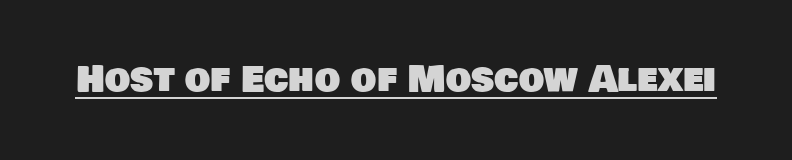
Looks like regular typesetting: each glyph gets only the width it needs. The face used here is rendered with its standard letterfit. Quick note: underline on. To sum up the face: it is a sans, with no serifs.
